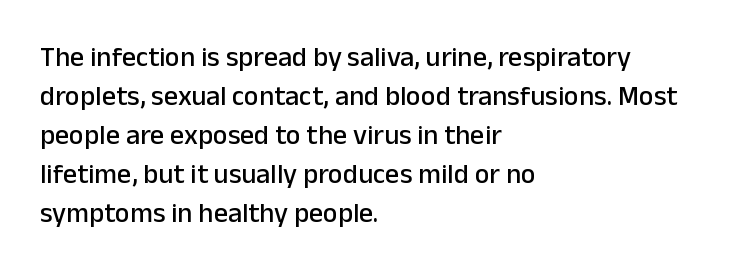
Q: Is the text italic (slanted)? A: No, it is upright.
Q: Is the typeface a serif or a sans-serif typeface? A: Sans-serif.
Q: Is the text underlined? A: No.
Q: How is the paragraph aligned? A: Left-aligned.
Q: Is the spacing between letters normal or unusually wide? A: Normal.
Q: Is the spacing between lines tight, normal or loose? A: Normal.
Q: Width (condensed, normal, or wide)? A: Normal.
Q: Stroke contrast? A: Low.
Q: x-height? A: Medium.
Q: Monospaced? A: No.
